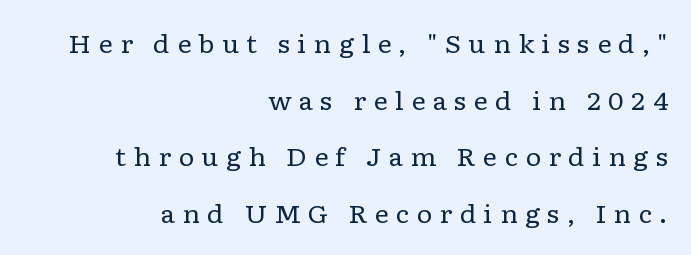
Notice the wide empty band between every row — that's loose leading. There is plenty of visible air inserted between adjacent glyphs. Ascenders rise straight up at ninety degrees. The space directly below the letters is spotless.
